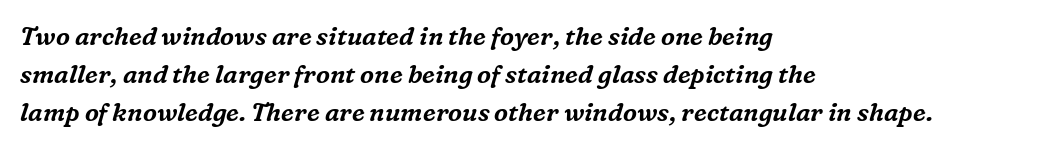
Is the block centered? No — it sits flush against the left margin. Italic? Definitely — the glyphs are oblique. Successive baselines arrive at the customary interval. Look at the tracking — it's just the regular setting, nothing added.
